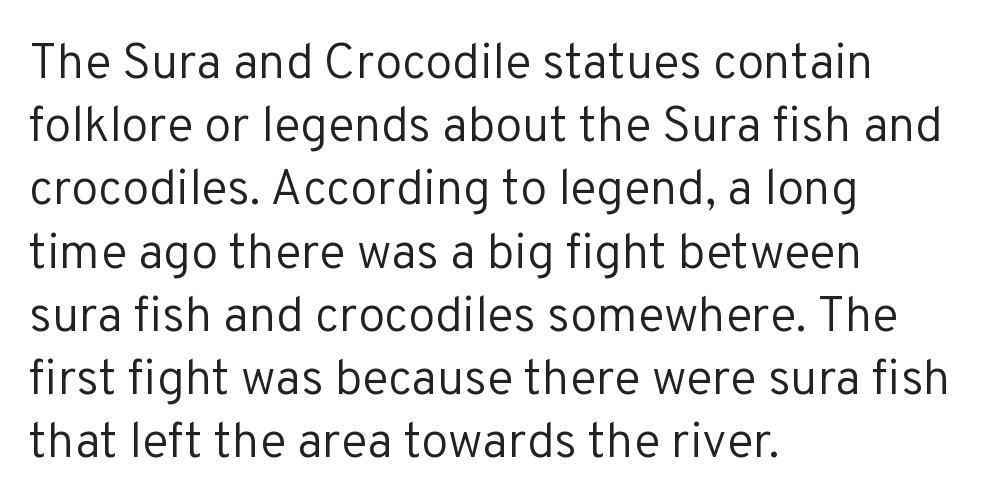
The image shows 49 px regular-weight sans-serif type, upright; set left-aligned, normal line spacing (1.29x), normal letter spacing, not underlined; low stroke contrast and a medium x-height.
